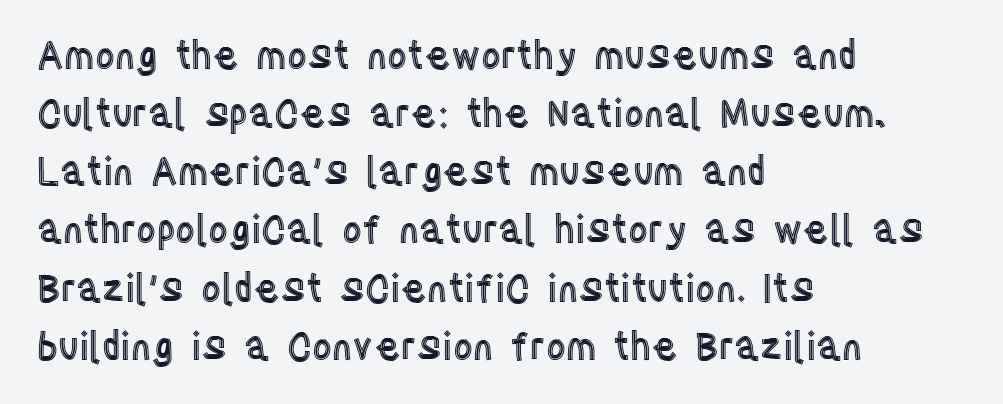
Rendered with straight, roman letterforms. Where is the straight margin? On the left. Characters follow at the spacing the type designer built in. Honestly, there is no underline to notice here at all.
